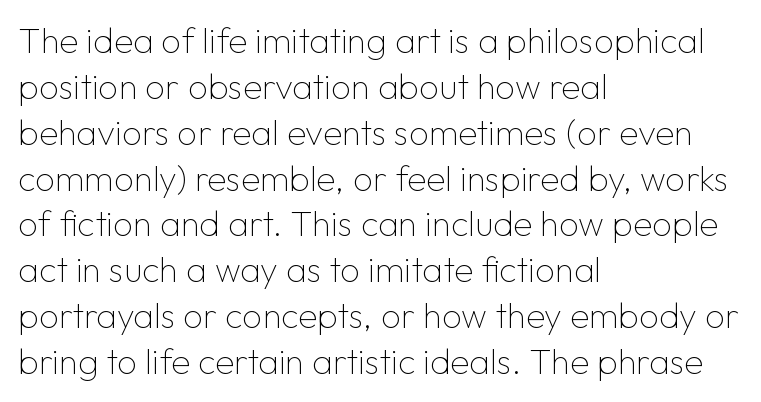
{"serif": "no", "italic": "no", "bold": "no", "weight": "thin", "width": "normal", "stroke_contrast": "low", "x_height": "medium", "monospaced": "no", "underline": "no", "align": "left", "line_spacing": "normal", "line_spacing_ratio": 1.31, "letter_spacing": "normal", "letter_spacing_em": 0.0, "glyph_px": 35}
